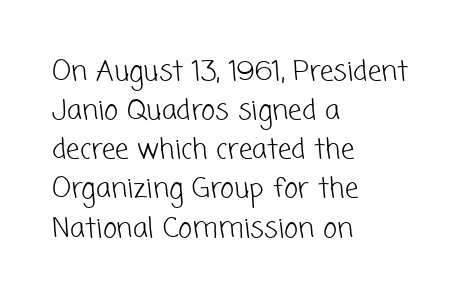
The rows are spaced the way most documents space them. Compared with typical body copy, the letter spacing here is the same. Heaviness? Minimal to ordinary, like unemphasized prose. The strip under each line holds only bare page.
